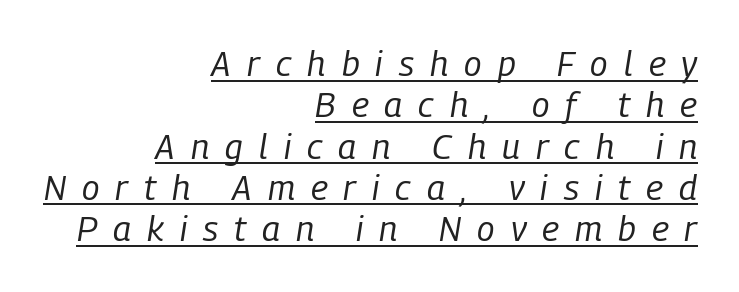
Q: Is the text bold? A: No.
Q: Is the text italic (slanted)? A: Yes, it leans right by about 9 degrees.
Q: Is the text underlined? A: Yes.
Q: How is the paragraph aligned? A: Right-aligned.
Q: Is the spacing between letters normal or unusually wide? A: Unusually wide.
Q: Width (condensed, normal, or wide)? A: Condensed.
Q: Stroke contrast? A: Low.
Q: x-height? A: Medium.
Q: Monospaced? A: No.
